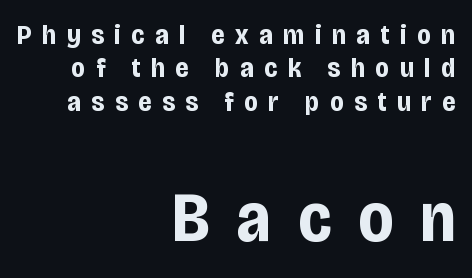
{"serif": "no", "italic": "no", "bold": "yes", "weight": "bold", "width": "condensed", "stroke_contrast": "low", "x_height": "large", "monospaced": "no", "underline": "no", "align": "right", "line_spacing_ratio": 1.19, "letter_spacing": "wide", "letter_spacing_em": 0.38, "larger_block": "second", "size_ratio": 2.54, "glyph_px": 71}
